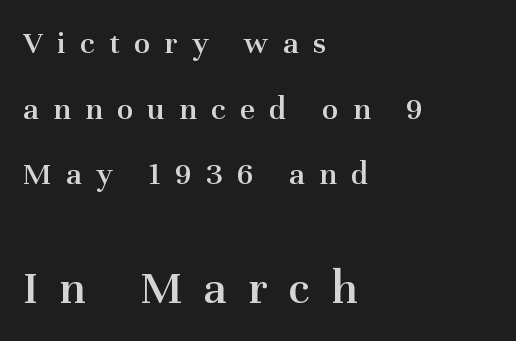
Small over large — that's the arrangement of the two blocks here. The typesetter chose a ragged-right arrangement here. Think of a printed novel: that variable character pitch is what you see here. The specimen omits any rule beneath the text block's lines. If you measured baseline to baseline, you'd find a long distance. Students, this is semibold: more ink than regular, less than bold.
